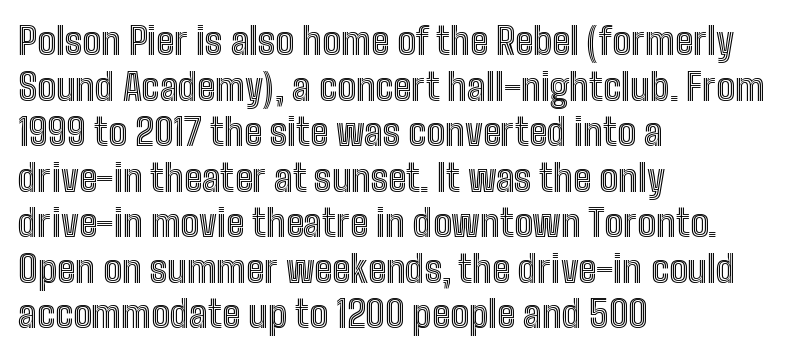
Q: Is the text italic (slanted)? A: No, it is upright.
Q: Is the text underlined? A: No.
Q: How is the paragraph aligned? A: Left-aligned.
Q: Is the spacing between letters normal or unusually wide? A: Normal.
Q: Width (condensed, normal, or wide)? A: Condensed.
Q: x-height? A: Medium.
Q: Monospaced? A: No.
